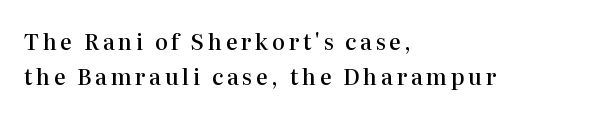
{"italic": "no", "bold": "semi", "underline": "no", "align": "left", "line_spacing": "normal", "line_spacing_ratio": 1.57, "glyph_px": 22}
